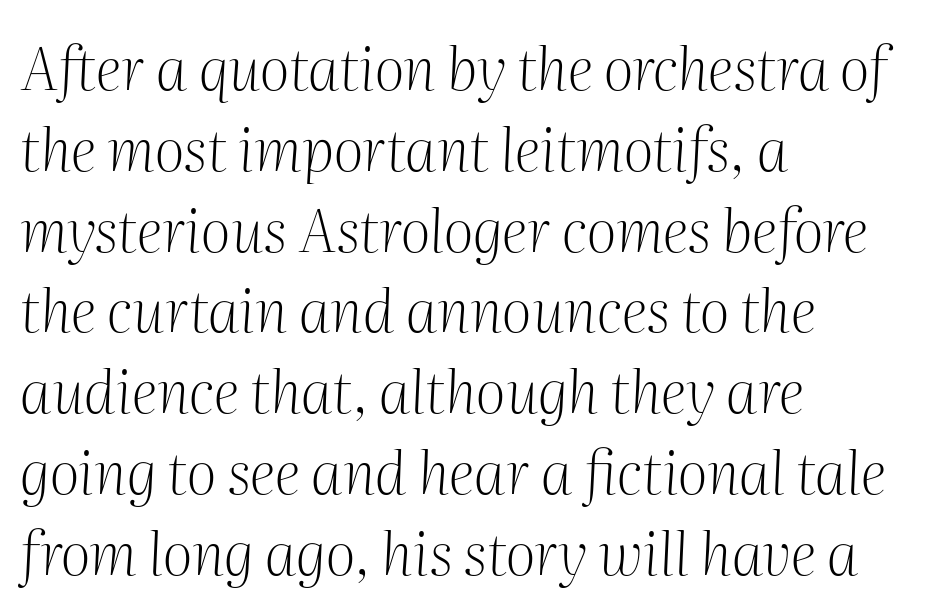
Q: Is the text bold? A: No.
Q: Is the text italic (slanted)? A: Yes, it leans right by about 2 degrees.
Q: Is the typeface a serif or a sans-serif typeface? A: Serif.
Q: Is the text underlined? A: No.
Q: How is the paragraph aligned? A: Left-aligned.
Q: Is the spacing between letters normal or unusually wide? A: Normal.
Q: Is the spacing between lines tight, normal or loose? A: Normal.
Q: Width (condensed, normal, or wide)? A: Normal.
Q: Stroke contrast? A: Medium.
Q: x-height? A: Medium.
Q: Monospaced? A: No.
